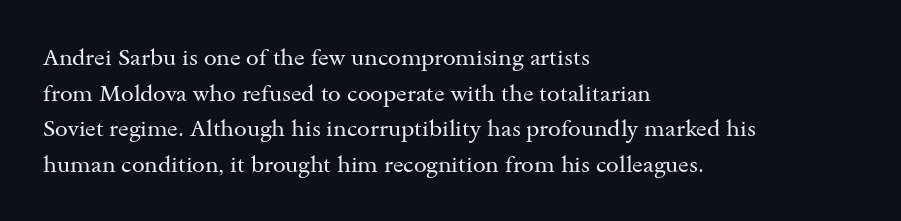
Baseline-to-baseline distance is the conventional proportion of letter height. The passage is arranged the way most books set body copy — flush left. The glyphs are unaccompanied by any horizontal stroke below them. The gaps between neighbouring characters are ordinary and unremarkable.
